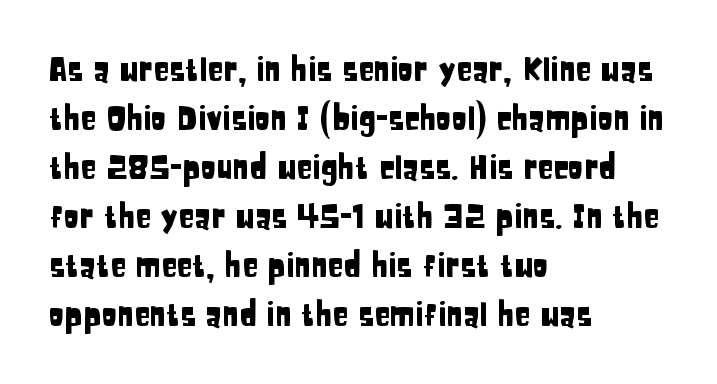
The image shows 32 px condensed sans-serif type, upright; set left-aligned, normal line spacing (1.53x), normal letter spacing, not underlined; low stroke contrast and a large x-height.
